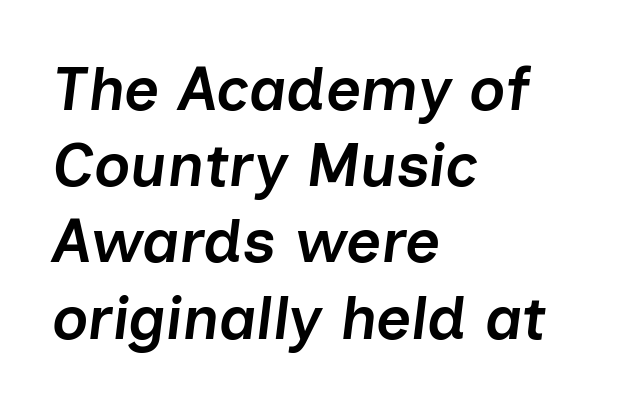
{"italic": "yes", "lean": "right", "slant_degrees": 7, "bold": "semi", "weight": "semibold", "width": "normal", "stroke_contrast": "low", "x_height": "medium", "monospaced": "no", "underline": "no", "align": "left", "line_spacing": "normal", "line_spacing_ratio": 1.25, "letter_spacing": "normal", "letter_spacing_em": 0.0, "glyph_px": 61}
